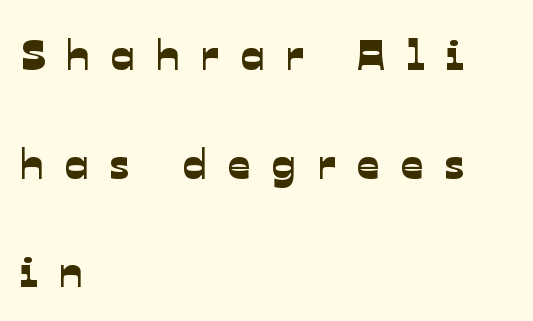
The image shows 44 px sans-serif type; set left-aligned, loose line spacing (2.47x), unusually wide letter spacing (+0.48 em), not underlined; low stroke contrast and a medium x-height.
